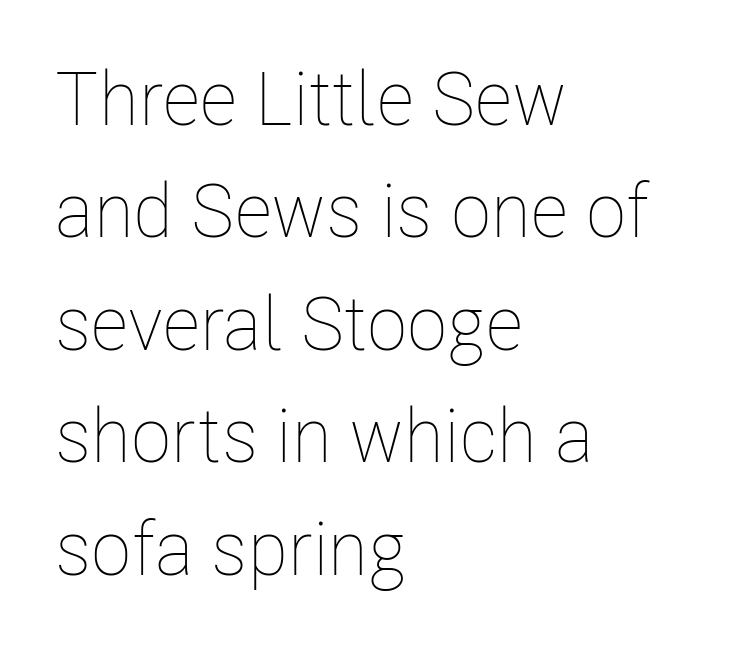
The image shows 75 px thin, condensed type, upright; set left-aligned, normal line spacing (1.5x), normal letter spacing, not underlined; low stroke contrast and a medium x-height.
